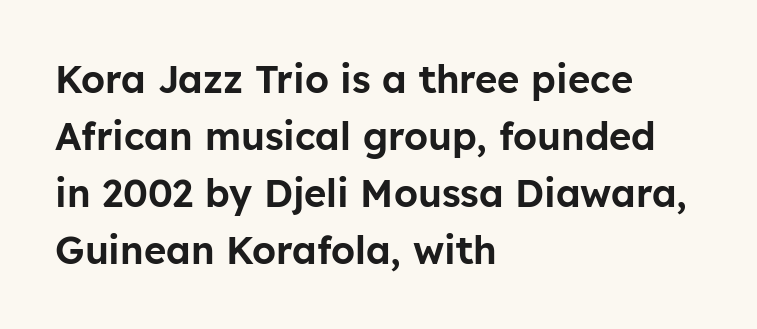
The image shows 38 px sans-serif type, upright; set left-aligned, normal line spacing (1.5x), normal letter spacing, not underlined; low stroke contrast and a medium x-height.
